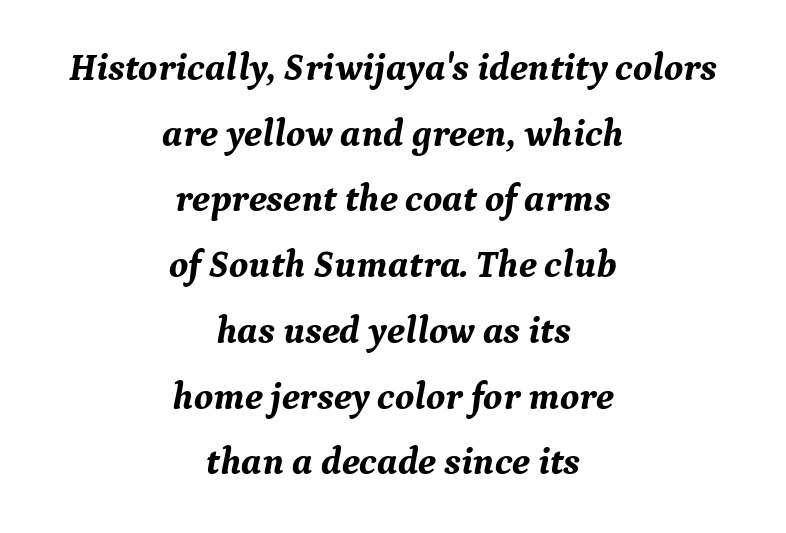
The image shows 38 px bold serif type, italic (leaning right); set centered, line spacing 1.73x, normal letter spacing, not underlined; medium stroke contrast and a medium x-height.
